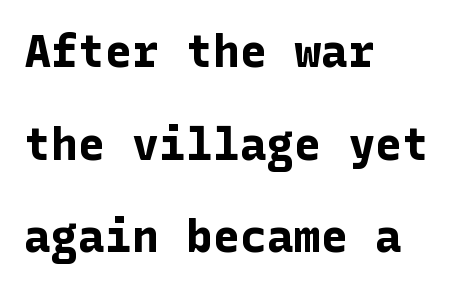
Q: Is the text bold? A: Yes.
Q: Is the text italic (slanted)? A: No, it is upright.
Q: Is the typeface a serif or a sans-serif typeface? A: Sans-serif.
Q: Is the text underlined? A: No.
Q: How is the paragraph aligned? A: Left-aligned.
Q: Is the spacing between letters normal or unusually wide? A: Normal.
Q: Is the spacing between lines tight, normal or loose? A: Loose.
Q: Width (condensed, normal, or wide)? A: Normal.
Q: Stroke contrast? A: Low.
Q: x-height? A: Medium.
